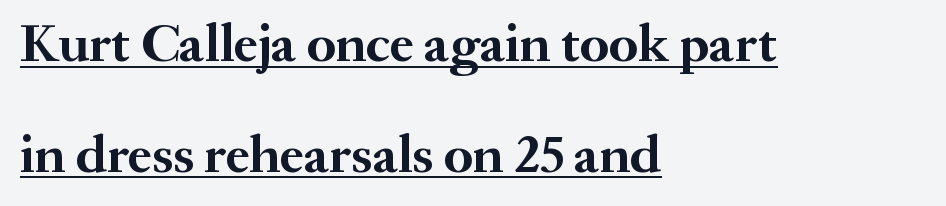
Nothing unusual about the tracking: characters are spaced as the font intends. Casual observation: everything's shoved over to the left. Students, observe the line beneath the letters — that is underlining. Note the varied advance widths — an 'i' is clearly narrower than an 'm'.
